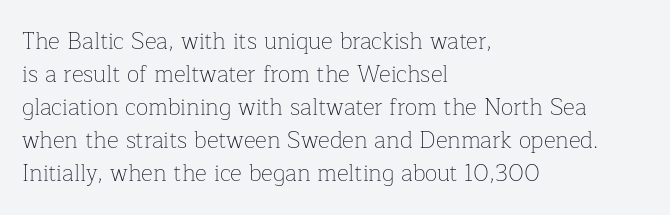
{"italic": "no", "bold": "no", "underline": "no", "align": "left", "line_spacing": "normal", "line_spacing_ratio": 1.43, "letter_spacing": "normal", "letter_spacing_em": 0.0, "glyph_px": 23}
